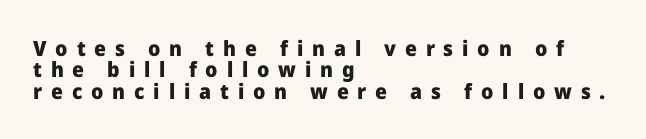
{"italic": "no", "bold": "yes", "underline": "no", "align": "left", "line_spacing": "tight", "line_spacing_ratio": 1.02, "letter_spacing": "wide", "letter_spacing_em": 0.42, "glyph_px": 21}
